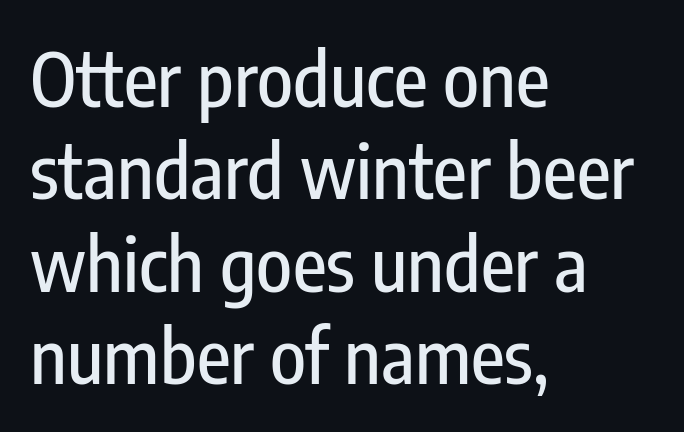
The image shows 74 px condensed sans-serif type, upright; set left-aligned, normal line spacing (1.25x), normal letter spacing, not underlined; low stroke contrast and a medium x-height.
